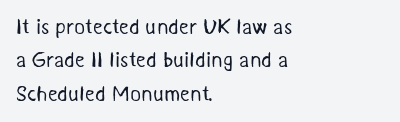
Check under the words: just untouched page. This sample uses plain, unmodified letter spacing. The compositor pushed each line to the left boundary. Nothing heavy about these letters — not bold at all.
